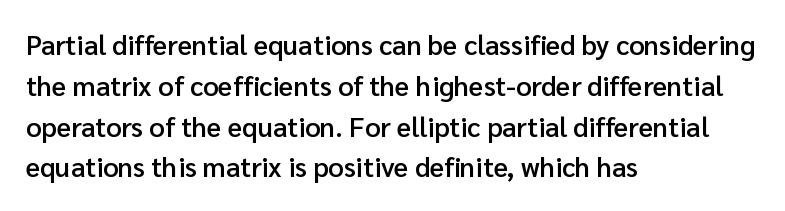
Compared with a centered layout, this one pins lines to the left instead. Compared with typical paragraphs, the rows here are spaced about the same. You can tell it's not italic because the verticals are truly vertical. Bare-footed words on every line. A fair bit of extra ink — the face is semibold, not bold.
